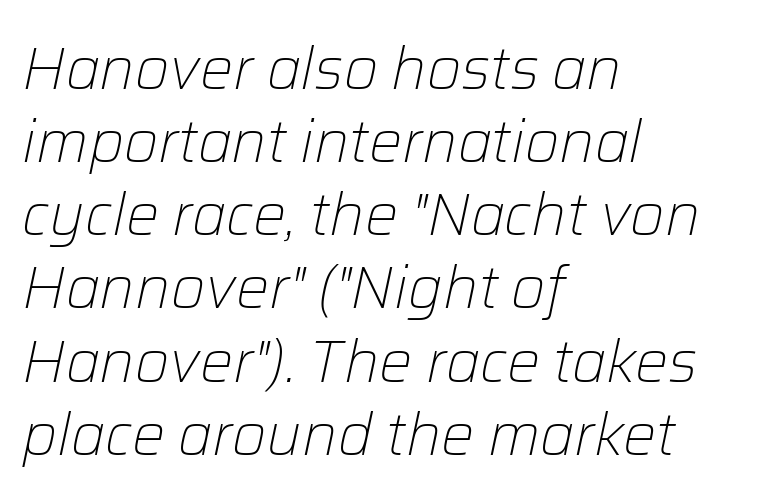
The image shows 59 px light type, italic (leaning right); set left-aligned, line spacing 1.24x, normal letter spacing, not underlined; low stroke contrast and a medium x-height.
